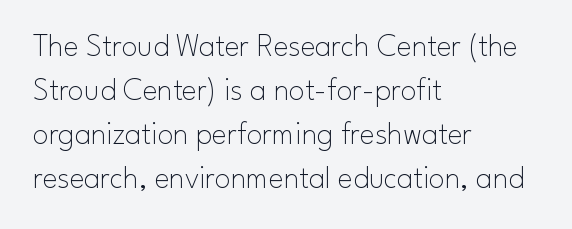
{"serif": "no", "italic": "no", "bold": "no", "weight": "thin", "width": "normal", "stroke_contrast": "low", "x_height": "small", "monospaced": "no", "underline": "no", "align": "left", "line_spacing": "normal", "line_spacing_ratio": 1.37, "letter_spacing": "normal", "letter_spacing_em": 0.0, "glyph_px": 32}
